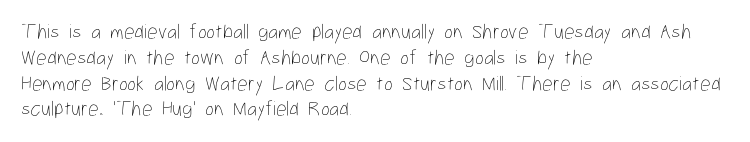
{"italic": "no", "bold": "no", "underline": "no", "align": "left", "line_spacing_ratio": 1.23, "letter_spacing": "normal", "letter_spacing_em": 0.0, "glyph_px": 21}
